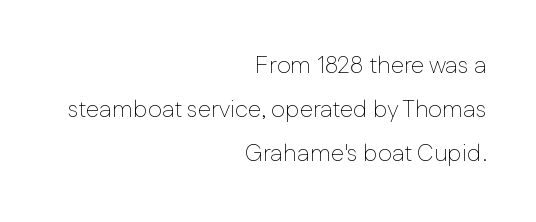
The image shows 24 px text type, upright; set right-aligned, line spacing 1.84x, normal letter spacing, not underlined.
